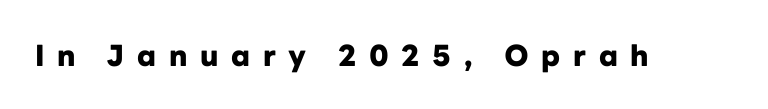
Q: Is the text bold? A: Yes.
Q: Is the text italic (slanted)? A: No, it is upright.
Q: Is the typeface a serif or a sans-serif typeface? A: Sans-serif.
Q: Is the text underlined? A: No.
Q: Is the spacing between letters normal or unusually wide? A: Unusually wide.
Q: Width (condensed, normal, or wide)? A: Normal.
Q: Stroke contrast? A: Low.
Q: x-height? A: Medium.
Q: Monospaced? A: No.
